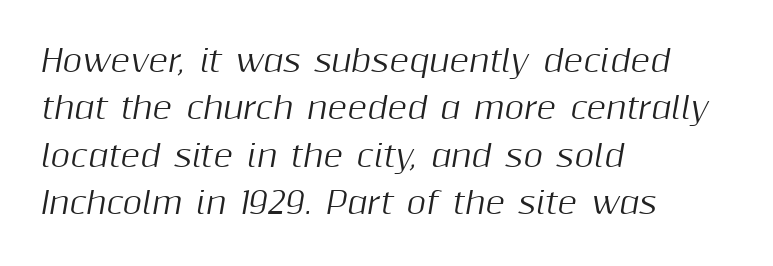
{"italic": "yes", "lean": "right", "slant_degrees": 10, "width": "normal", "stroke_contrast": "medium", "x_height": "medium", "monospaced": "no", "underline": "no", "align": "left", "line_spacing": "normal", "line_spacing_ratio": 1.58, "letter_spacing": "normal", "letter_spacing_em": 0.0, "glyph_px": 30}
